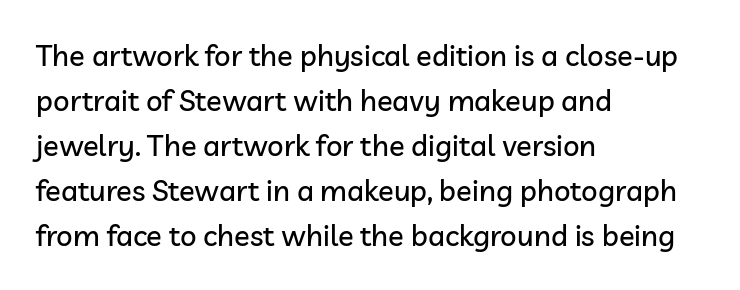
The image shows 29 px sans-serif type, upright; set left-aligned, normal line spacing (1.55x), normal letter spacing, not underlined; low stroke contrast and a medium x-height.
